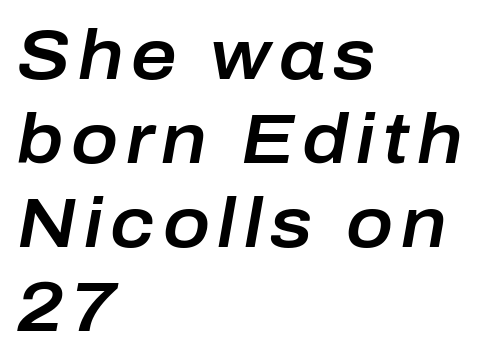
Is this a fixed-width face? No — the glyphs have proportional, varying widths. Check the space under the baseline: it is left empty. The paragraph has a hard left edge and a soft right edge. Characters are canted at an angle relative to the baseline's perpendicular.
